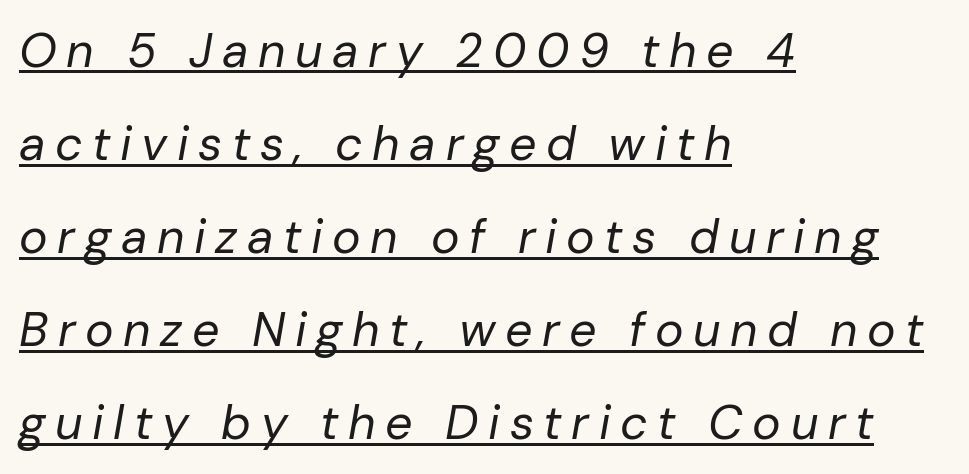
The image shows 48 px regular-weight type, italic (leaning right); set left-aligned, loose line spacing (1.94x), unusually wide letter spacing (+0.2 em), underlined; low stroke contrast and a medium x-height.
